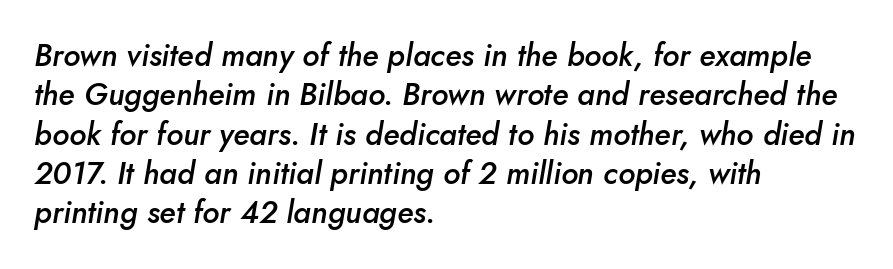
The image shows 31 px semibold type, italic (leaning right); set left-aligned, normal line spacing (1.27x), normal letter spacing, not underlined; low stroke contrast and a small x-height.
